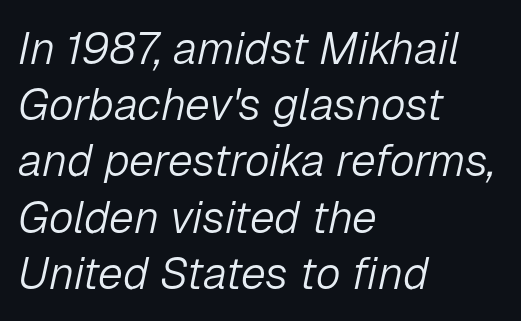
Q: Is the text bold? A: No.
Q: Is the text italic (slanted)? A: Yes, it leans right by about 12 degrees.
Q: Is the text underlined? A: No.
Q: How is the paragraph aligned? A: Left-aligned.
Q: Is the spacing between letters normal or unusually wide? A: Normal.
Q: Is the spacing between lines tight, normal or loose? A: Normal.
Q: Width (condensed, normal, or wide)? A: Normal.
Q: Stroke contrast? A: Low.
Q: x-height? A: Medium.
Q: Monospaced? A: No.
